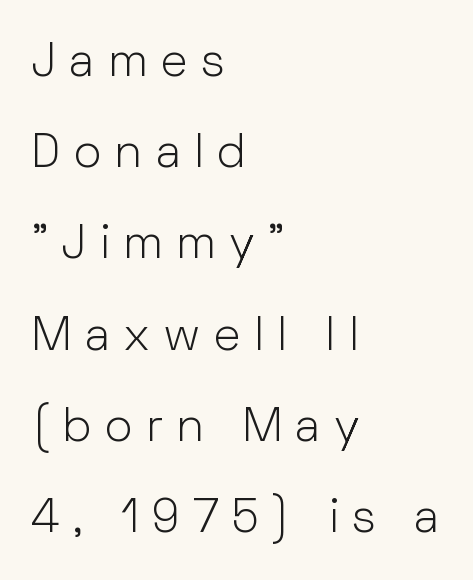
Q: Is the text bold? A: No.
Q: Is the text italic (slanted)? A: No, it is upright.
Q: Is the typeface a serif or a sans-serif typeface? A: Sans-serif.
Q: Is the text underlined? A: No.
Q: How is the paragraph aligned? A: Left-aligned.
Q: Is the spacing between letters normal or unusually wide? A: Unusually wide.
Q: Is the spacing between lines tight, normal or loose? A: Loose.
Q: Width (condensed, normal, or wide)? A: Normal.
Q: Stroke contrast? A: Low.
Q: x-height? A: Medium.
Q: Monospaced? A: No.
